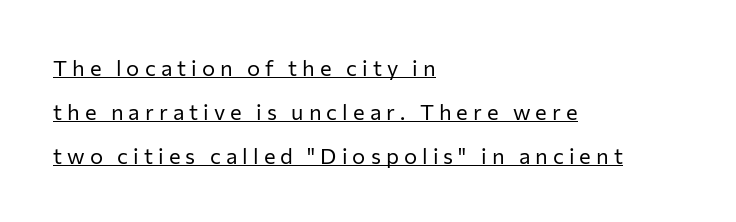
The image shows 22 px text type, upright; set left-aligned, loose line spacing (2.0x), unusually wide letter spacing (+0.23 em), underlined.
